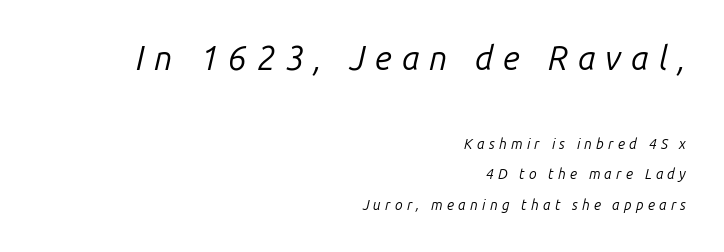
Is there much room between lines? Yes — plenty of vertical air separates them. Visually the block forms a straight wall on the right and a jagged coastline on the left. Rendered with sloped, italic letterforms. Type without underlining. The rendering shrinks the type as you move from the upper chunk to the lower.
